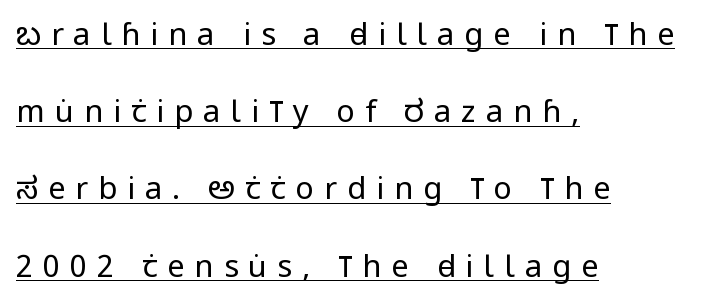
{"serif": "no", "italic": "no", "bold": "no", "weight": "regular", "width": "condensed", "stroke_contrast": "low", "x_height": "large", "monospaced": "no", "underline": "yes", "align": "left", "line_spacing": "loose", "line_spacing_ratio": 2.49, "letter_spacing": "wide", "letter_spacing_em": 0.32, "glyph_px": 31}
